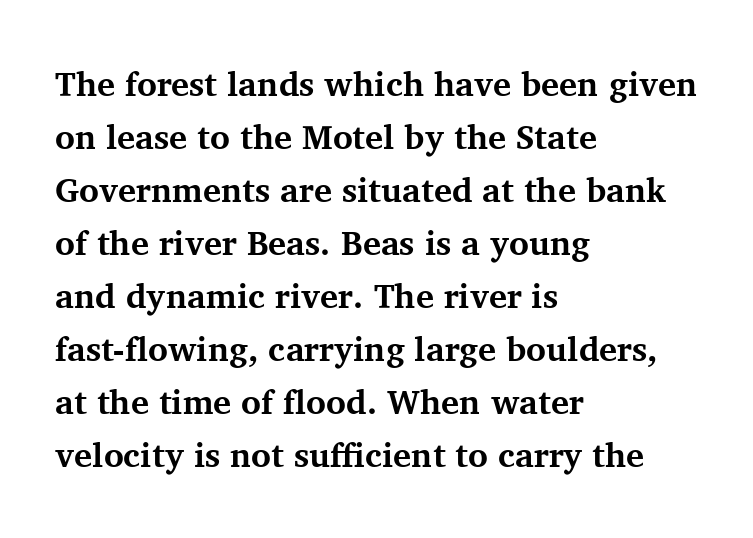
Q: Is the text bold? A: Yes.
Q: Is the text italic (slanted)? A: No, it is upright.
Q: Is the typeface a serif or a sans-serif typeface? A: Serif.
Q: Is the text underlined? A: No.
Q: How is the paragraph aligned? A: Left-aligned.
Q: Is the spacing between letters normal or unusually wide? A: Normal.
Q: Is the spacing between lines tight, normal or loose? A: Normal.
Q: Width (condensed, normal, or wide)? A: Normal.
Q: Stroke contrast? A: Medium.
Q: x-height? A: Medium.
Q: Monospaced? A: No.
